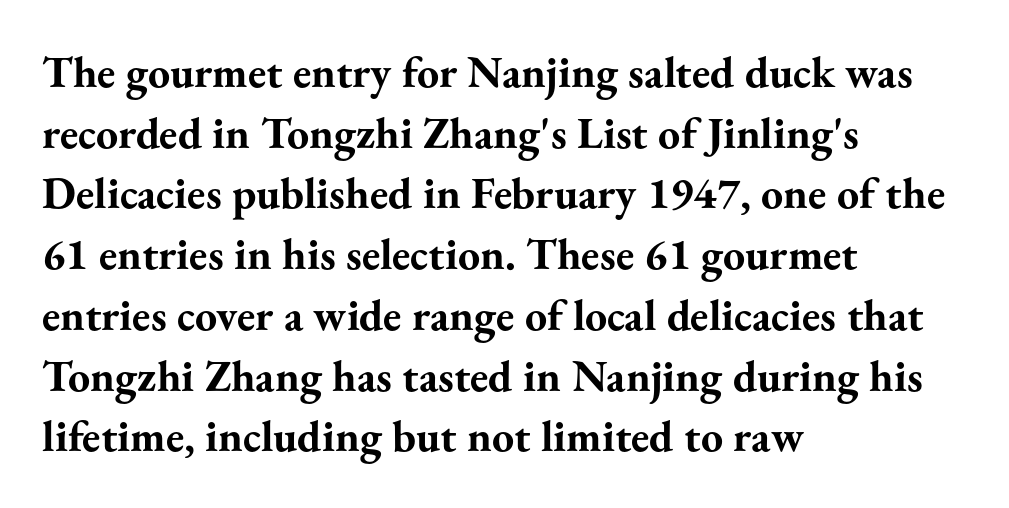
The image shows 44 px bold serif type, upright; set left-aligned, normal line spacing (1.38x), normal letter spacing, not underlined; medium stroke contrast and a small x-height.
